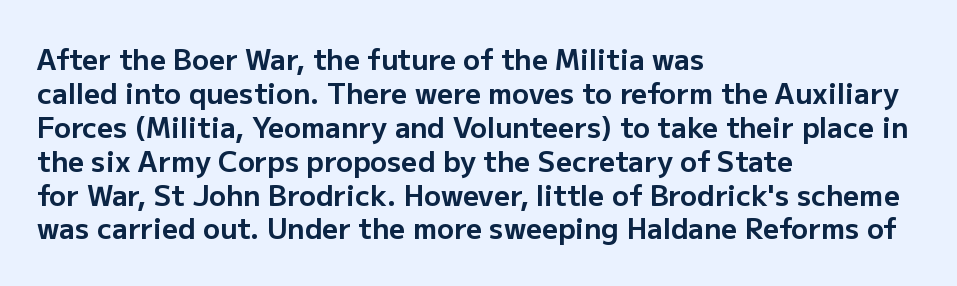
Q: Is the text bold? A: Yes.
Q: Is the text italic (slanted)? A: No, it is upright.
Q: Is the typeface a serif or a sans-serif typeface? A: Sans-serif.
Q: Is the text underlined? A: No.
Q: How is the paragraph aligned? A: Left-aligned.
Q: Is the spacing between letters normal or unusually wide? A: Normal.
Q: Width (condensed, normal, or wide)? A: Normal.
Q: Stroke contrast? A: Low.
Q: x-height? A: Medium.
Q: Monospaced? A: No.
